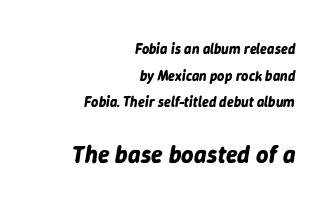
Q: Is the text bold? A: Yes.
Q: Is the text italic (slanted)? A: Yes, it leans right by about 9 degrees.
Q: Is the text underlined? A: No.
Q: How is the paragraph aligned? A: Right-aligned.
Q: Is the spacing between letters normal or unusually wide? A: Normal.
Q: Is the spacing between lines tight, normal or loose? A: Loose.
Q: Which block of text is set in a larger size, the first (top) or the second (bottom)? A: The second (bottom) one.
